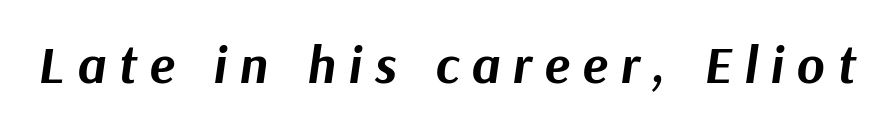
{"italic": "yes", "lean": "right", "slant_degrees": 9, "bold": "yes", "weight": "bold", "width": "normal", "stroke_contrast": "medium", "x_height": "medium", "monospaced": "no", "underline": "no", "letter_spacing": "wide", "letter_spacing_em": 0.24, "glyph_px": 53}
